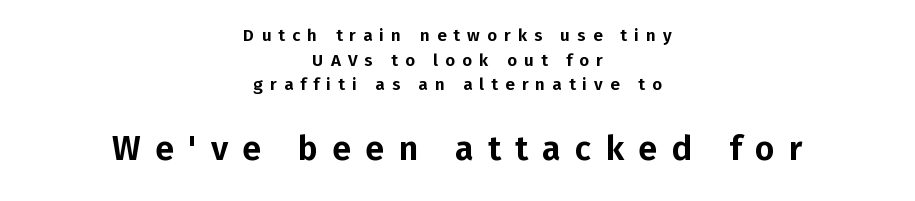
{"serif": "no", "italic": "no", "width": "normal", "stroke_contrast": "low", "x_height": "medium", "monospaced": "no", "underline": "no", "align": "center", "line_spacing": "normal", "line_spacing_ratio": 1.45, "letter_spacing": "wide", "letter_spacing_em": 0.42, "larger_block": "second", "size_ratio": 2.0, "glyph_px": 34}
